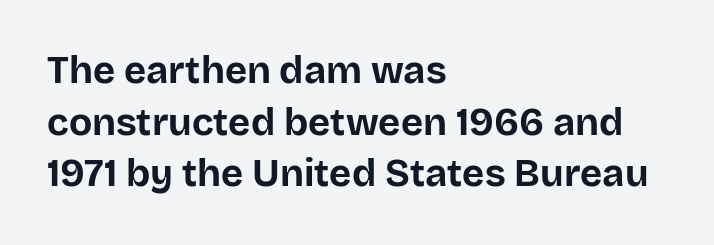
The image shows 38 px bold sans-serif type, upright; set left-aligned, normal line spacing (1.36x), normal letter spacing, not underlined; low stroke contrast and a large x-height.
